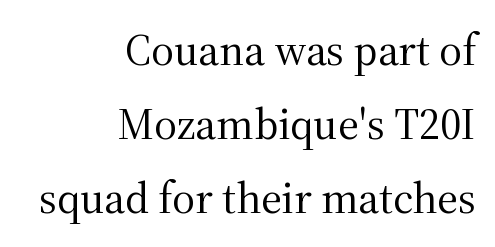
{"serif": "yes", "italic": "no", "bold": "no", "weight": "regular", "width": "normal", "stroke_contrast": "medium", "x_height": "medium", "monospaced": "no", "underline": "no", "align": "right", "line_spacing": "normal", "line_spacing_ratio": 1.68, "letter_spacing": "normal", "letter_spacing_em": 0.0, "glyph_px": 44}
